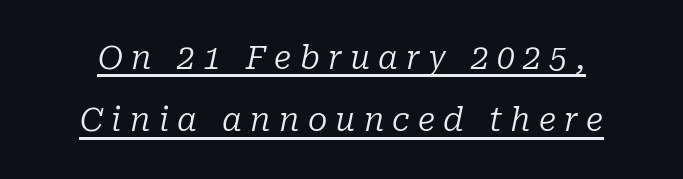
{"serif": "yes", "italic": "yes", "lean": "right", "slant_degrees": 10, "bold": "no", "weight": "regular", "width": "normal", "stroke_contrast": "low", "x_height": "medium", "monospaced": "no", "underline": "yes", "line_spacing": "loose", "line_spacing_ratio": 1.94, "letter_spacing": "wide", "letter_spacing_em": 0.26, "glyph_px": 32}
